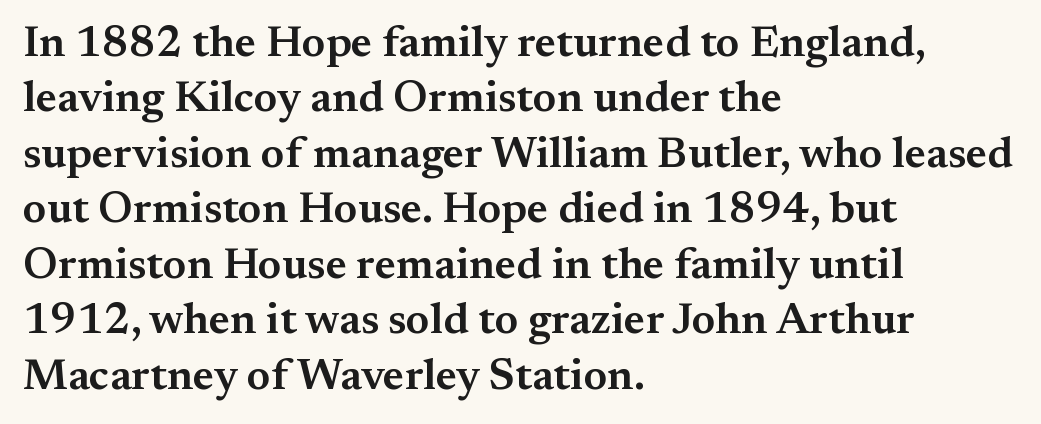
The image shows 44 px semibold serif type, upright; set left-aligned, normal line spacing (1.26x), normal letter spacing, not underlined; medium stroke contrast and a small x-height.
